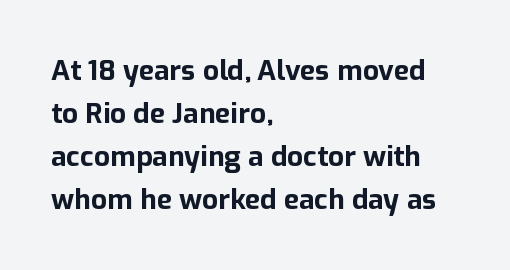
The image shows 28 px bold sans-serif type, upright; set left-aligned, normal line spacing (1.53x), normal letter spacing, not underlined; low stroke contrast and a medium x-height.
